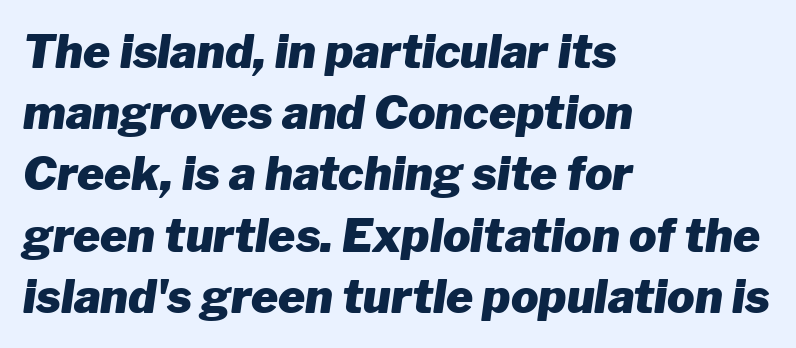
This sample has the flowing, uneven cadence of proportional lettering. Descenders are the only things crossing below the line. Line starts are locked; line ends wander. Is there much room between lines? A standard amount, neither cramped nor airy.
